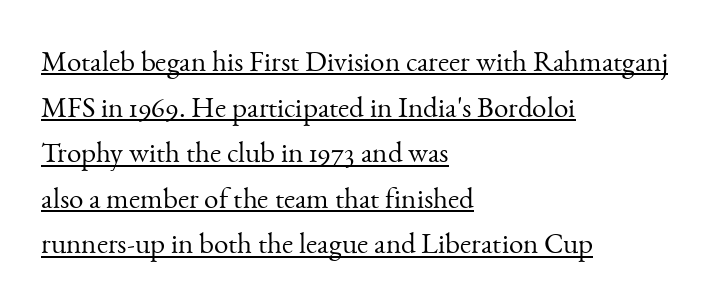
{"serif": "yes", "italic": "no", "bold": "no", "weight": "light", "width": "normal", "stroke_contrast": "medium", "x_height": "small", "monospaced": "no", "underline": "yes", "align": "left", "line_spacing": "normal", "line_spacing_ratio": 1.57, "letter_spacing": "normal", "letter_spacing_em": 0.0, "glyph_px": 29}
